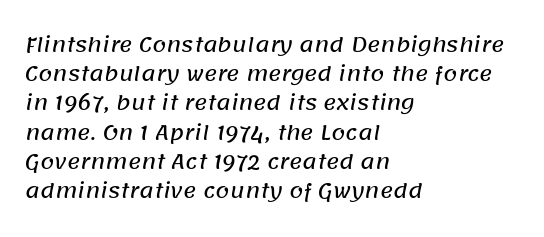
Each new line begins a customary step beneath the previous one. Compared with a centered layout, this one pins lines to the left instead. The face used here is rendered with its standard letterfit. A bare baseline throughout the passage.
